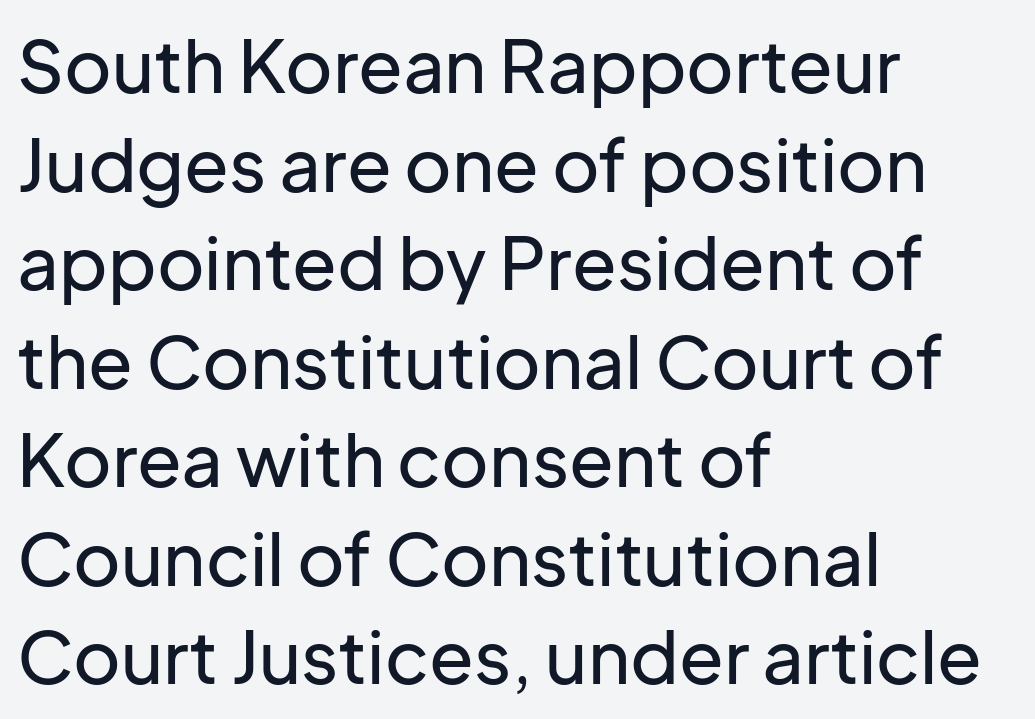
{"serif": "no", "italic": "no", "width": "normal", "stroke_contrast": "low", "x_height": "medium", "monospaced": "no", "underline": "no", "align": "left", "line_spacing": "normal", "line_spacing_ratio": 1.35, "letter_spacing": "normal", "letter_spacing_em": 0.0, "glyph_px": 73}
